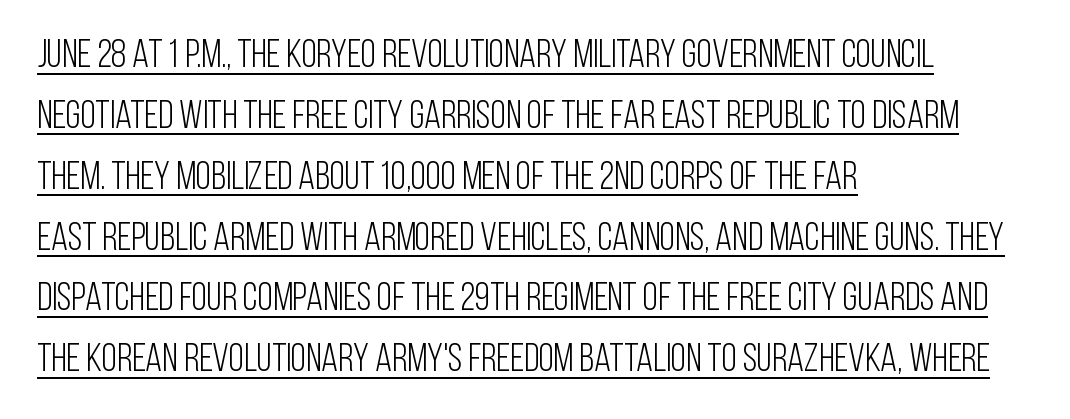
The image shows 39 px light, condensed sans-serif type, upright; set left-aligned, normal line spacing (1.56x), normal letter spacing, underlined; low stroke contrast and a large x-height.
